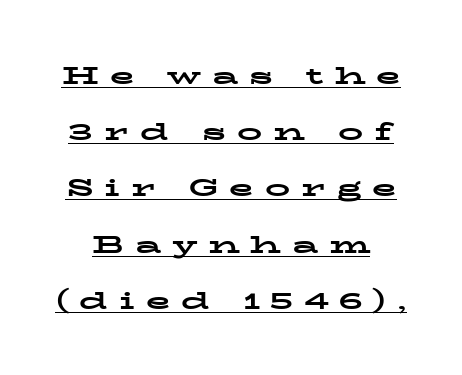
You can see a thin bar hugging the bottom of the glyphs. Thick stems and heavy bowls — unmistakably bold. When letters stand straight like this, we call the style roman or upright. Students, observe: this is what heavily led, spacious text looks like. The tracking jumps out immediately: characters are airy and widely separated.
